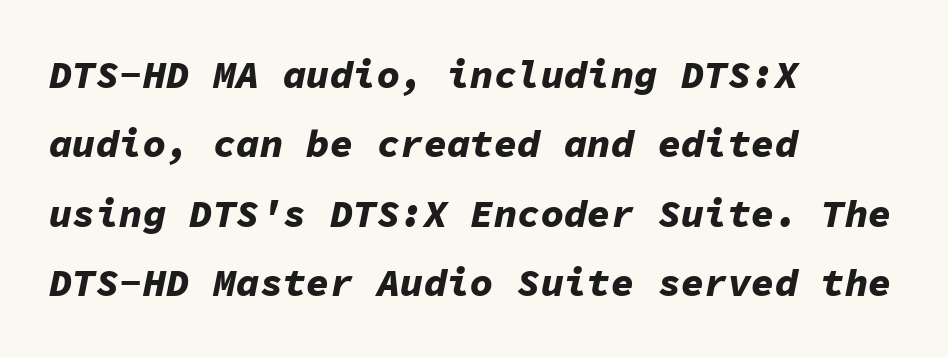
Q: Is the text bold? A: Yes.
Q: Is the text italic (slanted)? A: Yes, it leans right by about 11 degrees.
Q: Is the text underlined? A: No.
Q: How is the paragraph aligned? A: Left-aligned.
Q: Is the spacing between letters normal or unusually wide? A: Normal.
Q: Width (condensed, normal, or wide)? A: Normal.
Q: Stroke contrast? A: Low.
Q: x-height? A: Medium.
Q: Monospaced? A: Yes.
